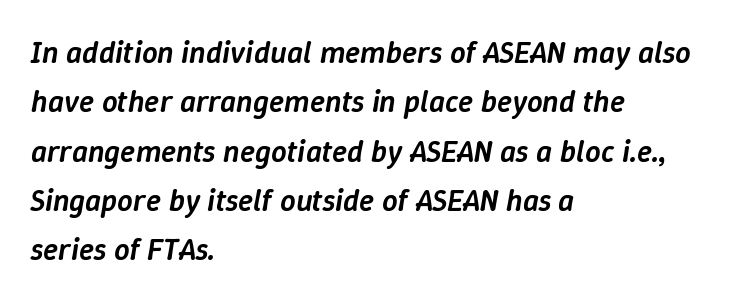
{"italic": "yes", "lean": "right", "slant_degrees": 9, "bold": "semi", "weight": "semibold", "width": "normal", "stroke_contrast": "low", "x_height": "medium", "monospaced": "no", "underline": "no", "align": "left", "line_spacing": "normal", "line_spacing_ratio": 1.59, "letter_spacing": "normal", "letter_spacing_em": 0.0, "glyph_px": 31}
